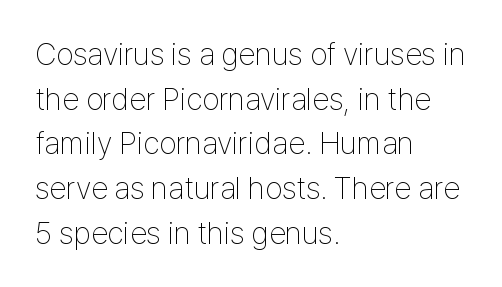
Regarding serifs, this sample does without them. No heavy texture on the line: the type isn't bold. Looks like regular typesetting: each glyph gets only the width it needs. In CSS terms this would be text-align: left. Every character sits straight up, as roman type does.
